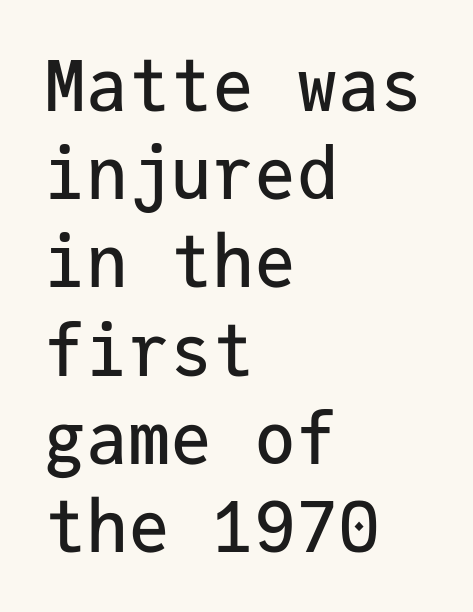
Q: Is the text italic (slanted)? A: No, it is upright.
Q: Is the typeface a serif or a sans-serif typeface? A: Sans-serif.
Q: Is the text underlined? A: No.
Q: How is the paragraph aligned? A: Left-aligned.
Q: Is the spacing between letters normal or unusually wide? A: Normal.
Q: Is the spacing between lines tight, normal or loose? A: Normal.
Q: Width (condensed, normal, or wide)? A: Normal.
Q: Stroke contrast? A: Low.
Q: x-height? A: Medium.
Q: Monospaced? A: Yes.
